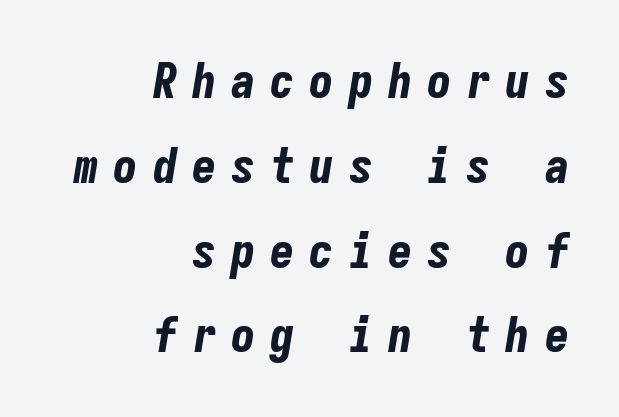
Q: Is the text bold? A: Yes.
Q: Is the text italic (slanted)? A: Yes, it leans right by about 9 degrees.
Q: Is the text underlined? A: No.
Q: How is the paragraph aligned? A: Right-aligned.
Q: Is the spacing between letters normal or unusually wide? A: Unusually wide.
Q: Width (condensed, normal, or wide)? A: Condensed.
Q: Stroke contrast? A: Low.
Q: x-height? A: Medium.
Q: Monospaced? A: Yes.
